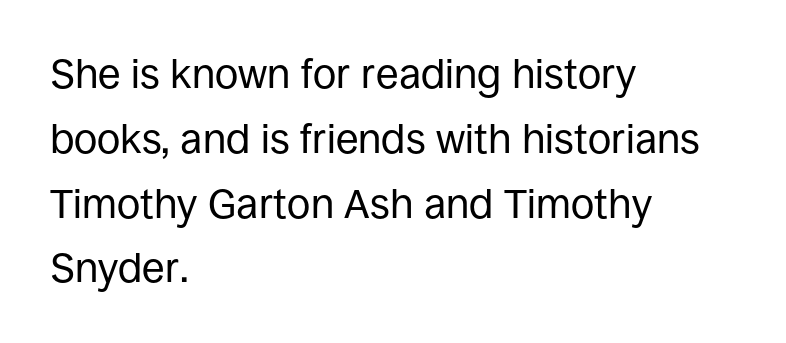
Q: Is the text bold? A: No.
Q: Is the text italic (slanted)? A: No, it is upright.
Q: Is the typeface a serif or a sans-serif typeface? A: Sans-serif.
Q: Is the text underlined? A: No.
Q: How is the paragraph aligned? A: Left-aligned.
Q: Is the spacing between letters normal or unusually wide? A: Normal.
Q: Is the spacing between lines tight, normal or loose? A: Normal.
Q: Width (condensed, normal, or wide)? A: Normal.
Q: Stroke contrast? A: Low.
Q: x-height? A: Large.
Q: Monospaced? A: No.
